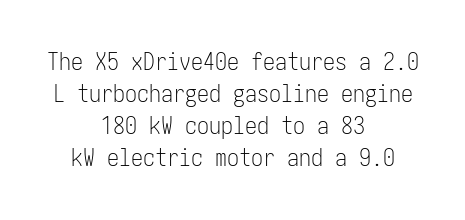
One glance says typical: line gaps are just what's usual. The rendering positions every line midway between the sides. Words float on clear page, feet unadorned. Here the glyphs are tracked normally, forming tight word shapes.
